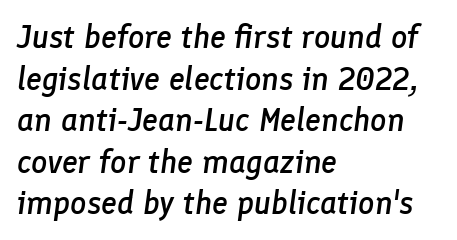
{"italic": "yes", "lean": "right", "slant_degrees": 8, "bold": "semi", "weight": "semibold", "width": "normal", "stroke_contrast": "low", "x_height": "medium", "monospaced": "no", "underline": "no", "align": "left", "line_spacing": "normal", "line_spacing_ratio": 1.3, "letter_spacing": "normal", "letter_spacing_em": 0.0, "glyph_px": 32}
